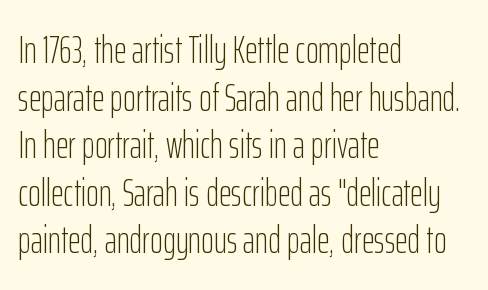
The image shows 39 px light, condensed sans-serif type, upright; set left-aligned, line spacing 1.22x, normal letter spacing, not underlined; low stroke contrast and a medium x-height.
